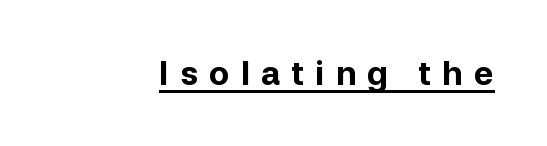
Q: Is the text bold? A: Yes.
Q: Is the text italic (slanted)? A: No, it is upright.
Q: Is the typeface a serif or a sans-serif typeface? A: Sans-serif.
Q: Is the text underlined? A: Yes.
Q: Is the spacing between letters normal or unusually wide? A: Unusually wide.
Q: Width (condensed, normal, or wide)? A: Normal.
Q: Stroke contrast? A: Low.
Q: x-height? A: Medium.
Q: Monospaced? A: No.
